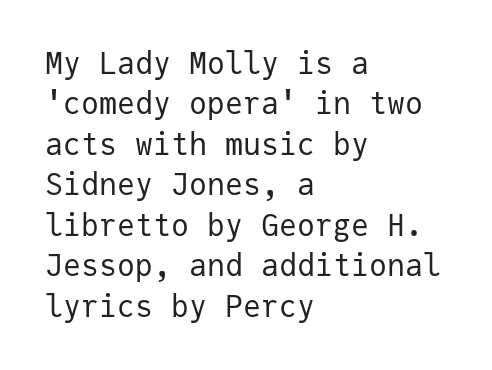
Q: Is the text bold? A: No.
Q: Is the text italic (slanted)? A: No, it is upright.
Q: Is the typeface a serif or a sans-serif typeface? A: Sans-serif.
Q: Is the text underlined? A: No.
Q: How is the paragraph aligned? A: Left-aligned.
Q: Is the spacing between letters normal or unusually wide? A: Normal.
Q: Is the spacing between lines tight, normal or loose? A: Normal.
Q: Width (condensed, normal, or wide)? A: Normal.
Q: Stroke contrast? A: Low.
Q: x-height? A: Medium.
Q: Monospaced? A: Yes.
